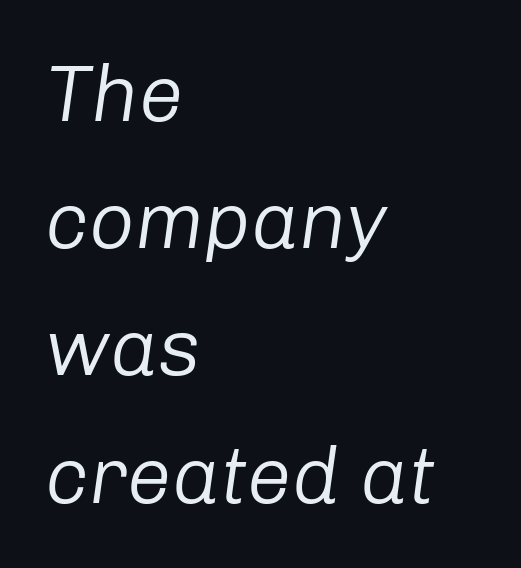
Does the lettering tilt? It does — this is italic. Vertical spacing — default. The face used here is proportionally spaced, like ordinary book or web type. Underline: absent. Short and long lines alike share a common starting point at left. Standard letterfit; no display-style spreading of the glyphs.
